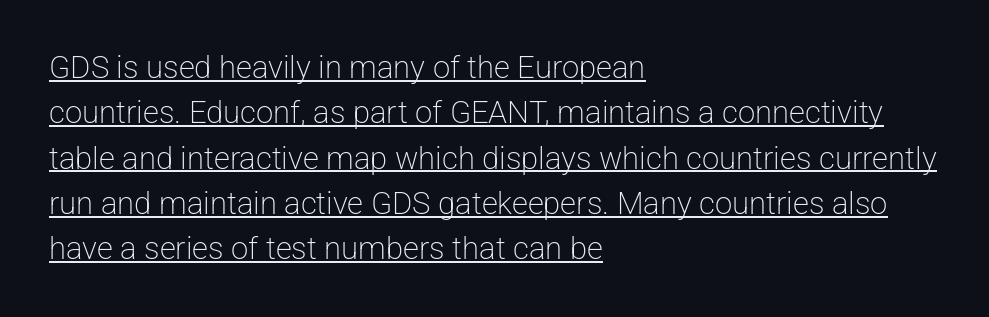
Grotesque or geometric, the face here clearly has no serifs. A classic flush-left, rag-right setting is used for this passage. Proportional: the letters do not fall into vertical columns. Summary of vertical rhythm: regular, with standard interline spacing. Observe the ordinary spacing: letters are neighbours, not strangers.
